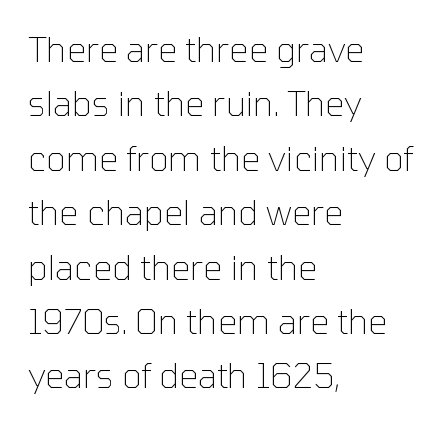
Q: Is the text bold? A: No.
Q: Is the text italic (slanted)? A: No, it is upright.
Q: Is the typeface a serif or a sans-serif typeface? A: Sans-serif.
Q: Is the text underlined? A: No.
Q: How is the paragraph aligned? A: Left-aligned.
Q: Is the spacing between letters normal or unusually wide? A: Normal.
Q: Is the spacing between lines tight, normal or loose? A: Normal.
Q: Width (condensed, normal, or wide)? A: Normal.
Q: Stroke contrast? A: Low.
Q: x-height? A: Medium.
Q: Monospaced? A: No.
